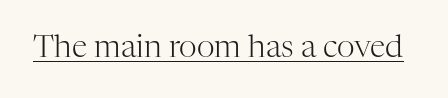
To sum up the face: it has serifs. Is this a heavy cut? Hardly; it is regular or lighter. Here the designer chose a conventional face with non-uniform glyph widths. Nothing unusual about the tracking: characters are spaced as the font intends.
